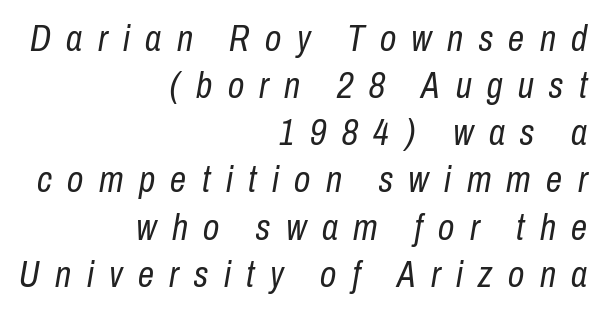
The image shows 36 px regular-weight, condensed type, italic (leaning right); set right-aligned, normal line spacing (1.31x), unusually wide letter spacing (+0.43 em), not underlined; low stroke contrast and a medium x-height.
